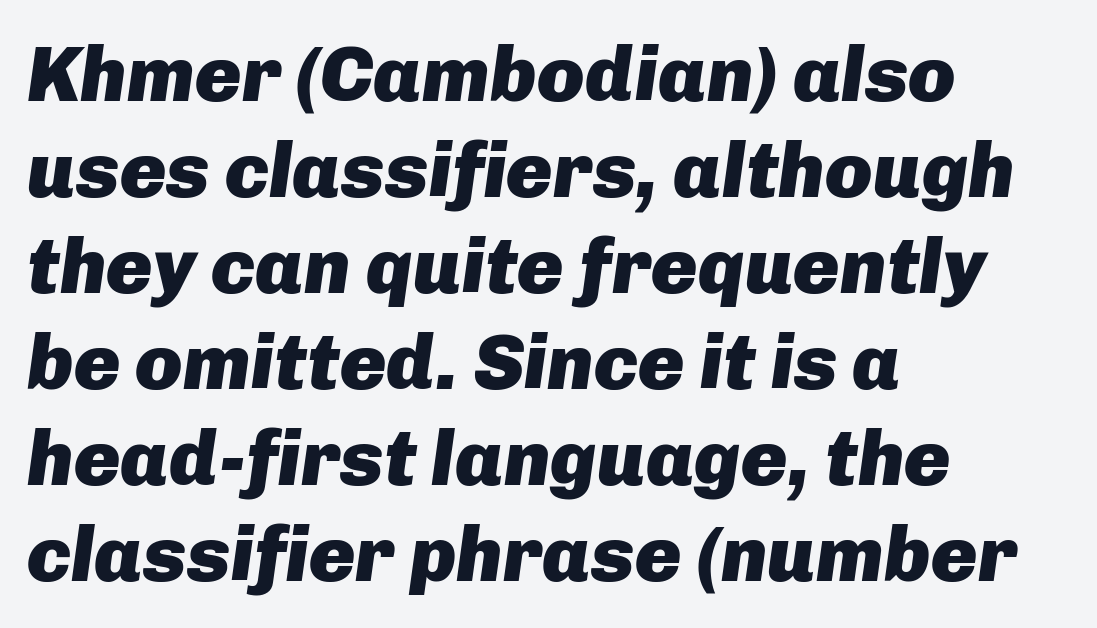
{"italic": "yes", "lean": "right", "slant_degrees": 8, "bold": "yes", "weight": "heavy", "width": "normal", "stroke_contrast": "low", "x_height": "medium", "monospaced": "no", "underline": "no", "align": "left", "line_spacing_ratio": 1.23, "letter_spacing": "normal", "letter_spacing_em": 0.0, "glyph_px": 78}
